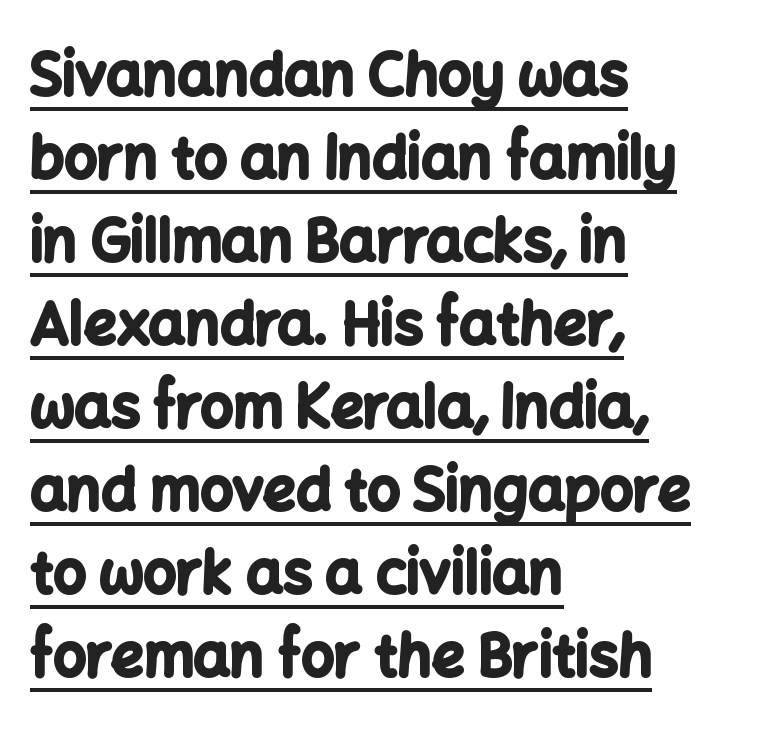
Q: Is the text bold? A: Yes.
Q: Is the text italic (slanted)? A: No, it is upright.
Q: Is the typeface a serif or a sans-serif typeface? A: Sans-serif.
Q: Is the text underlined? A: Yes.
Q: How is the paragraph aligned? A: Left-aligned.
Q: Is the spacing between letters normal or unusually wide? A: Normal.
Q: Is the spacing between lines tight, normal or loose? A: Normal.
Q: Width (condensed, normal, or wide)? A: Normal.
Q: Stroke contrast? A: Low.
Q: x-height? A: Medium.
Q: Monospaced? A: No.
